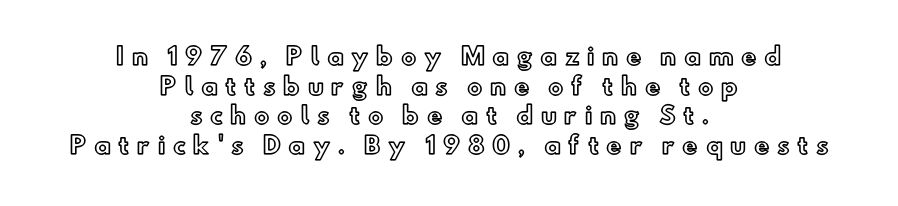
{"italic": "no", "underline": "no", "align": "center", "line_spacing": "normal", "line_spacing_ratio": 1.29, "letter_spacing": "wide", "letter_spacing_em": 0.33, "glyph_px": 23}
